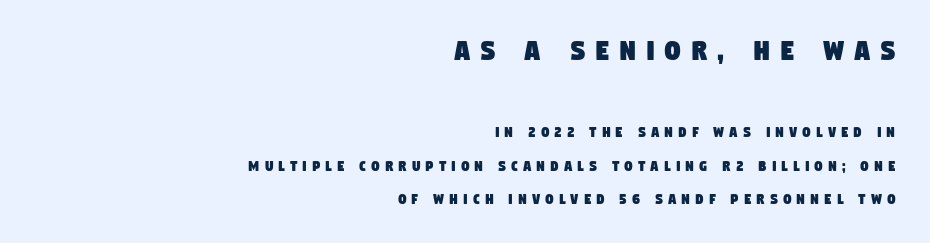
Q: Is the typeface a serif or a sans-serif typeface? A: Sans-serif.
Q: Is the text underlined? A: No.
Q: How is the paragraph aligned? A: Right-aligned.
Q: Is the spacing between letters normal or unusually wide? A: Unusually wide.
Q: Is the spacing between lines tight, normal or loose? A: Loose.
Q: Which block of text is set in a larger size, the first (top) or the second (bottom)? A: The first (top) one.
Q: Width (condensed, normal, or wide)? A: Condensed.
Q: Stroke contrast? A: Low.
Q: x-height? A: Large.
Q: Monospaced? A: No.
